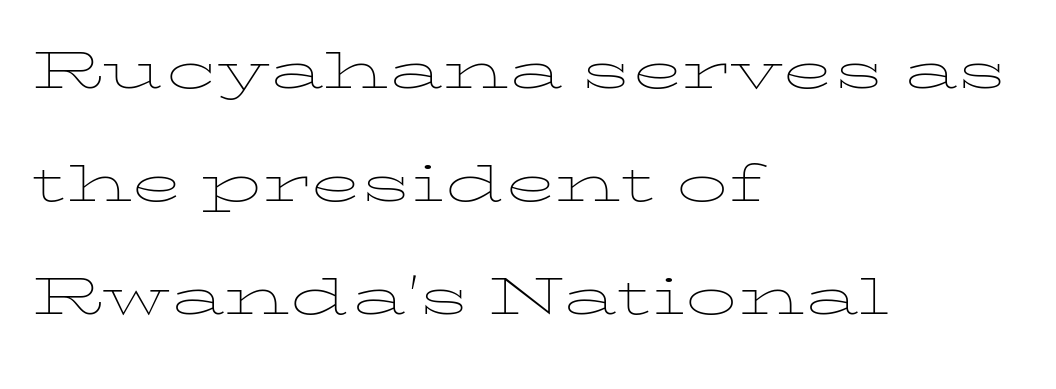
{"italic": "no", "bold": "no", "weight": "thin", "width": "wide", "stroke_contrast": "low", "x_height": "medium", "monospaced": "no", "underline": "no", "align": "left", "line_spacing": "normal", "line_spacing_ratio": 1.66, "letter_spacing": "normal", "letter_spacing_em": 0.0, "glyph_px": 68}
